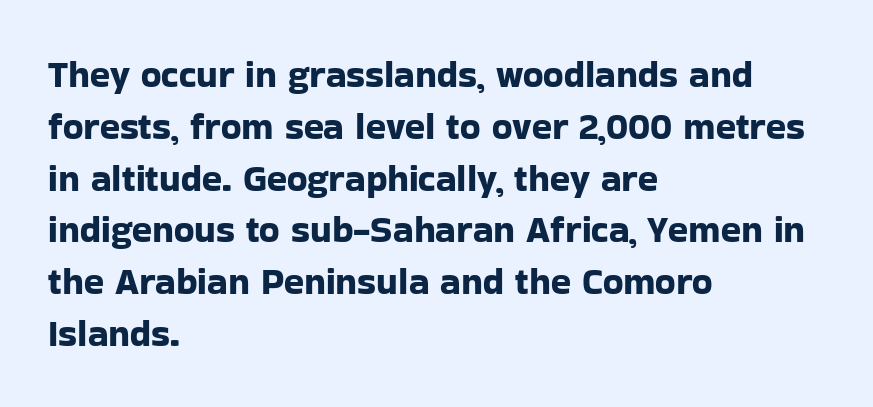
The image shows 37 px sans-serif type, upright; set left-aligned, normal line spacing (1.4x), normal letter spacing, not underlined; low stroke contrast and a medium x-height.
